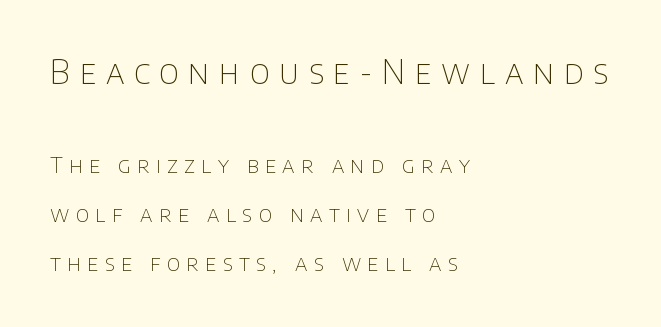
The image shows 33 px thin sans-serif type, upright; set left-aligned, loose line spacing (2.23x), unusually wide letter spacing (+0.29 em), not underlined; the first (top) block is 1.5x larger; low stroke contrast and a large x-height.
